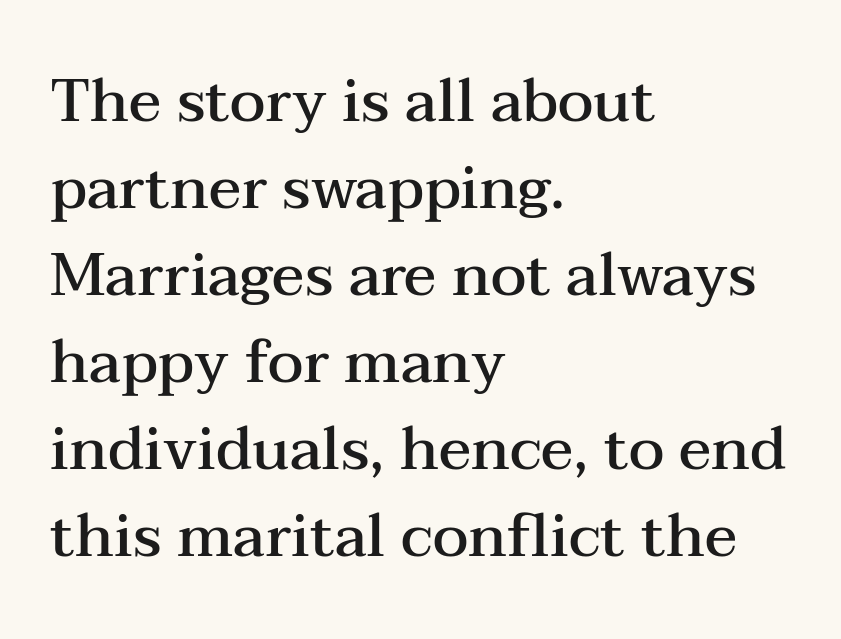
Q: Is the text bold? A: Semi-bold.
Q: Is the text italic (slanted)? A: No, it is upright.
Q: Is the typeface a serif or a sans-serif typeface? A: Serif.
Q: Is the text underlined? A: No.
Q: How is the paragraph aligned? A: Left-aligned.
Q: Is the spacing between letters normal or unusually wide? A: Normal.
Q: Is the spacing between lines tight, normal or loose? A: Normal.
Q: Width (condensed, normal, or wide)? A: Wide.
Q: Stroke contrast? A: Medium.
Q: x-height? A: Medium.
Q: Monospaced? A: No.
